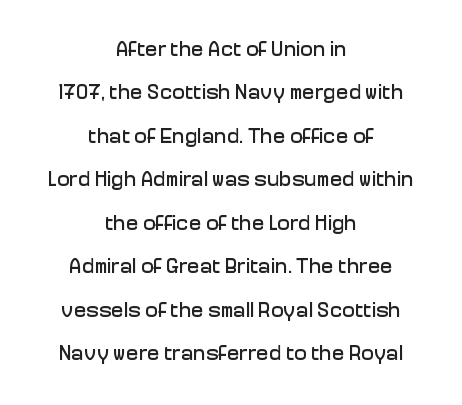
The image shows 21 px text type, upright; set centered, loose line spacing (2.07x), normal letter spacing, not underlined.
